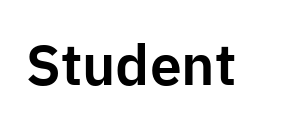
{"serif": "no", "italic": "no", "width": "normal", "stroke_contrast": "low", "x_height": "medium", "monospaced": "no", "underline": "no", "letter_spacing": "normal", "letter_spacing_em": 0.0, "glyph_px": 57}
